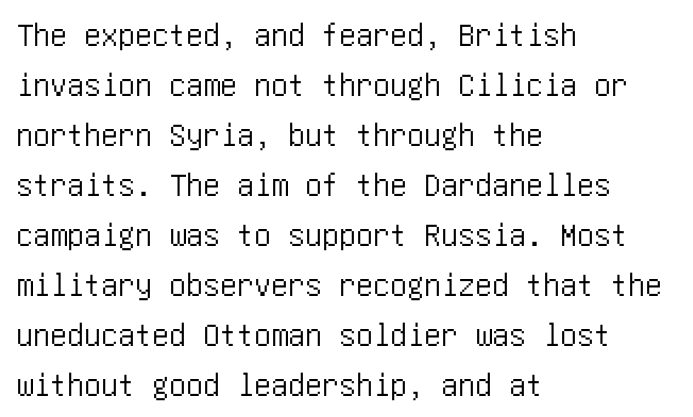
The lines are quadded left. Observe the absence of serifs on each vertical stroke in this sample. In terms of letterspacing, this is plain default setting. A typesetter would mark this as roman, not italic. Descenders are the only things crossing below the line.
